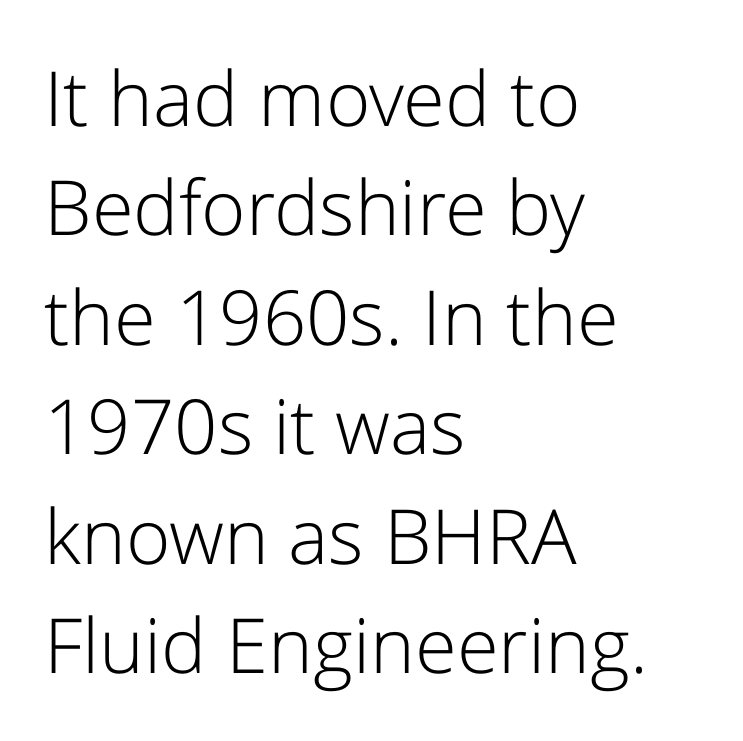
Heaviness? Minimal to ordinary, like unemphasized prose. Each line starts at the same left margin while the right side varies. Nothing unusual about the tracking: characters are spaced as the font intends. Proportional: the letters do not fall into vertical columns.
